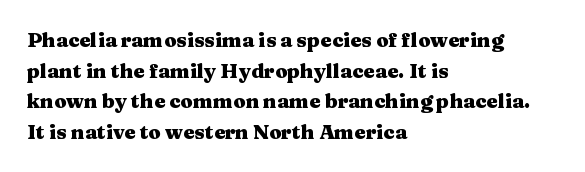
Underlining? Definitely not there. The paragraph has a hard left edge and a soft right edge. A typesetter would mark this as roman, not italic. What weight is shown? A full bold with thick strokes.
